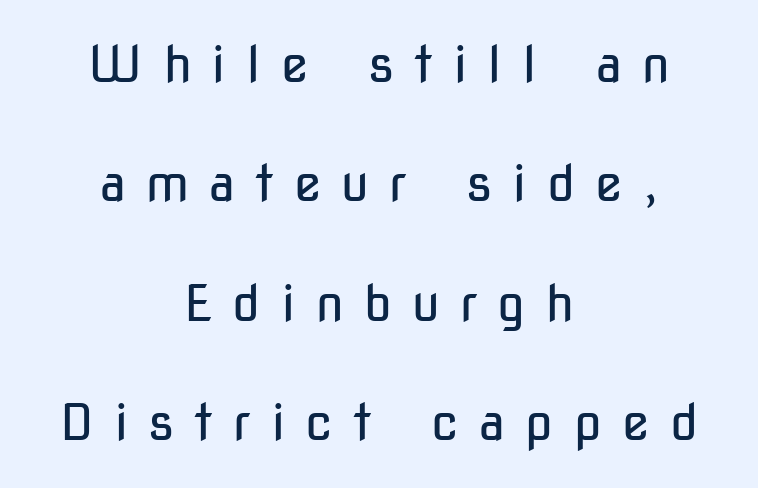
Rows of type keep a wide berth in the vertical direction. This rendering employs a face without finishing strokes, i.e., a sans-serif. A bare baseline throughout the passage. Notice how the passage keeps no hard edge, just a central spine. A typesetter would mark this as roman, not italic. You could not count columns in this text — the font is proportionally spaced.
